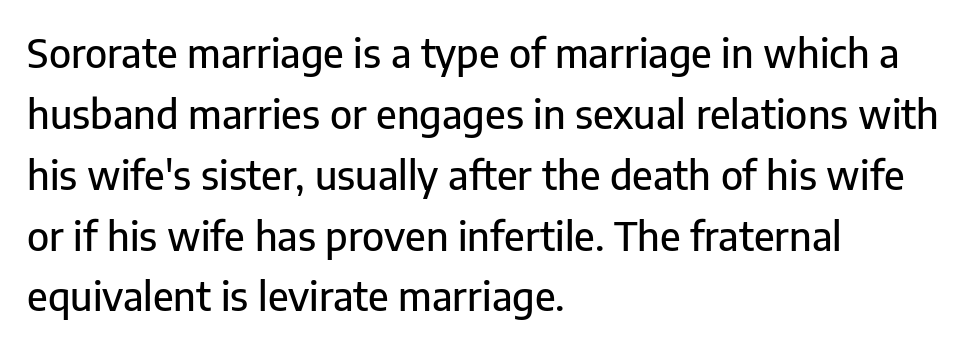
The image shows 39 px sans-serif type, upright; set left-aligned, normal line spacing (1.56x), normal letter spacing, not underlined; low stroke contrast and a medium x-height.
